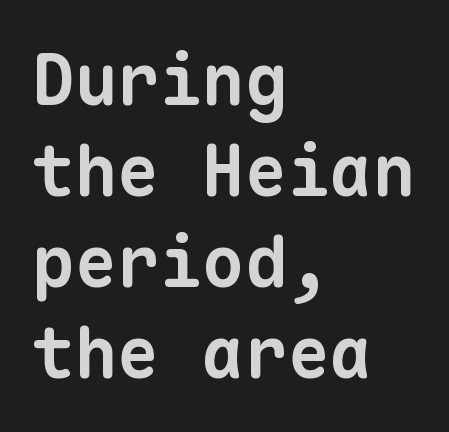
Q: Is the text bold? A: Yes.
Q: Is the typeface a serif or a sans-serif typeface? A: Sans-serif.
Q: Is the text underlined? A: No.
Q: How is the paragraph aligned? A: Left-aligned.
Q: Is the spacing between letters normal or unusually wide? A: Normal.
Q: Is the spacing between lines tight, normal or loose? A: Normal.
Q: Width (condensed, normal, or wide)? A: Normal.
Q: Stroke contrast? A: Low.
Q: x-height? A: Medium.
Q: Monospaced? A: Yes.
